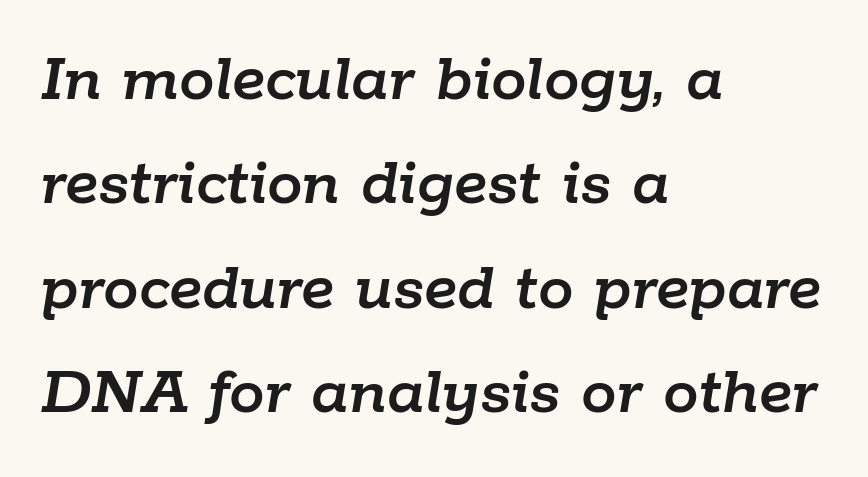
Q: Is the text italic (slanted)? A: Yes, it leans right by about 9 degrees.
Q: Is the text underlined? A: No.
Q: How is the paragraph aligned? A: Left-aligned.
Q: Is the spacing between letters normal or unusually wide? A: Normal.
Q: Is the spacing between lines tight, normal or loose? A: Normal.
Q: Width (condensed, normal, or wide)? A: Normal.
Q: Stroke contrast? A: Low.
Q: x-height? A: Medium.
Q: Monospaced? A: No.
